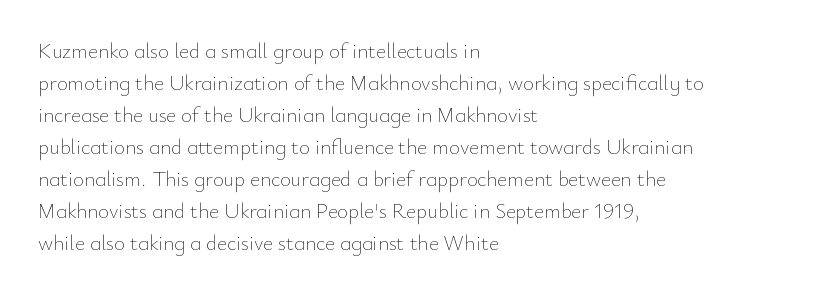
Q: Is the text bold? A: No.
Q: Is the text italic (slanted)? A: No, it is upright.
Q: Is the text underlined? A: No.
Q: How is the paragraph aligned? A: Left-aligned.
Q: Is the spacing between letters normal or unusually wide? A: Normal.
Q: Is the spacing between lines tight, normal or loose? A: Normal.
